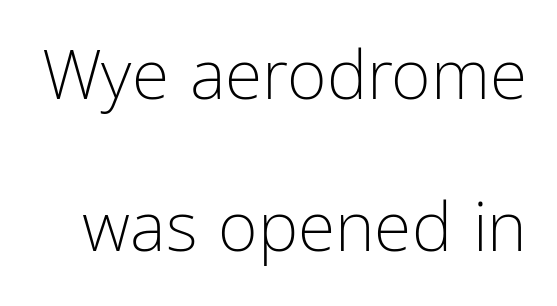
A typesetter would call this zero additional tracking. Stems and bowls with no extra thickness — not bold. The gap between lines stays unmarked. Each new line begins a long way beneath the previous one. This is roman type, the default non-slanted kind. The letters advance in unequal steps, a hallmark of proportional type.
